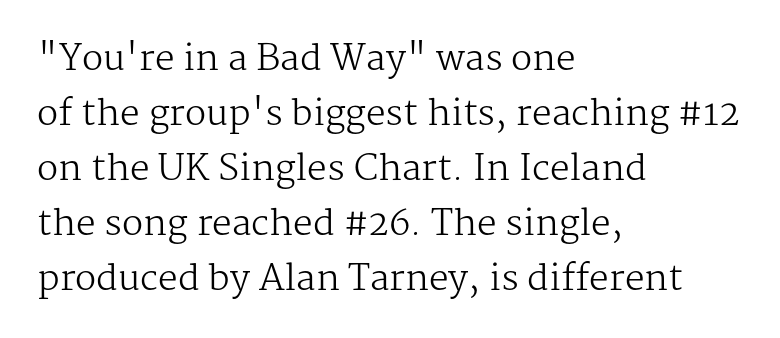
Q: Is the text bold? A: No.
Q: Is the text italic (slanted)? A: No, it is upright.
Q: Is the typeface a serif or a sans-serif typeface? A: Serif.
Q: Is the text underlined? A: No.
Q: How is the paragraph aligned? A: Left-aligned.
Q: Is the spacing between letters normal or unusually wide? A: Normal.
Q: Is the spacing between lines tight, normal or loose? A: Normal.
Q: Width (condensed, normal, or wide)? A: Normal.
Q: Stroke contrast? A: Medium.
Q: x-height? A: Medium.
Q: Monospaced? A: No.
